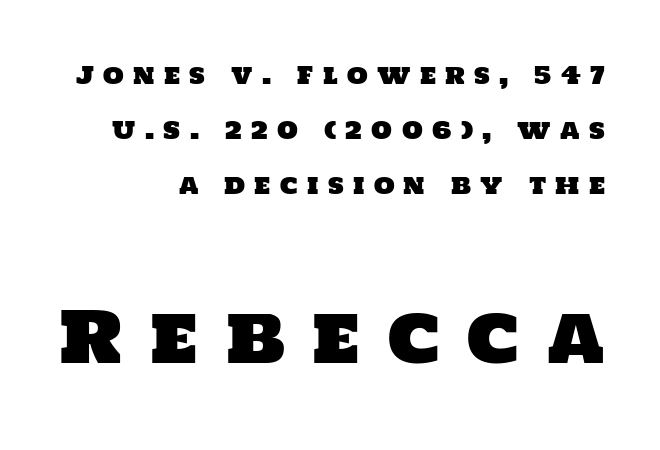
Q: Is the typeface a serif or a sans-serif typeface? A: Sans-serif.
Q: Is the text underlined? A: No.
Q: How is the paragraph aligned? A: Right-aligned.
Q: Is the spacing between letters normal or unusually wide? A: Unusually wide.
Q: Is the spacing between lines tight, normal or loose? A: Loose.
Q: Which block of text is set in a larger size, the first (top) or the second (bottom)? A: The second (bottom) one.
Q: Width (condensed, normal, or wide)? A: Normal.
Q: Stroke contrast? A: Low.
Q: x-height? A: Large.
Q: Monospaced? A: No.
